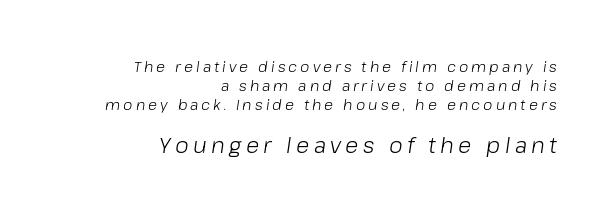
These lines sit exactly where default settings would place them. Alignment: flush right. The passage shown leans; its letterforms are oblique. No letter is thick-stroked: the sample isn't bold. Does the bottom block carry the larger type? Yes, it does. In terms of letterspacing, this is a distinctly airy, spread setting.
